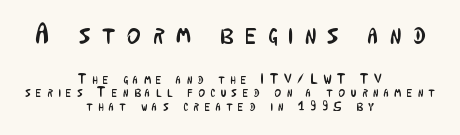
Q: Is the text bold? A: No.
Q: Is the text italic (slanted)? A: No, it is upright.
Q: Is the typeface a serif or a sans-serif typeface? A: Sans-serif.
Q: Is the text underlined? A: No.
Q: How is the paragraph aligned? A: Centered.
Q: Is the spacing between letters normal or unusually wide? A: Unusually wide.
Q: Is the spacing between lines tight, normal or loose? A: Tight.
Q: Which block of text is set in a larger size, the first (top) or the second (bottom)? A: The first (top) one.
Q: Width (condensed, normal, or wide)? A: Condensed.
Q: Stroke contrast? A: Low.
Q: x-height? A: Medium.
Q: Monospaced? A: No.
